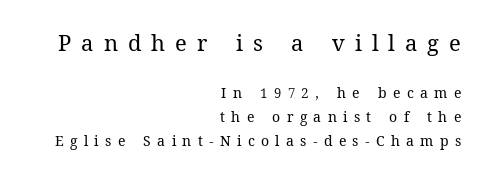
{"italic": "no", "bold": "no", "underline": "no", "align": "right", "line_spacing_ratio": 1.71, "letter_spacing": "wide", "letter_spacing_em": 0.45, "larger_block": "first", "size_ratio": 1.57, "glyph_px": 22}
